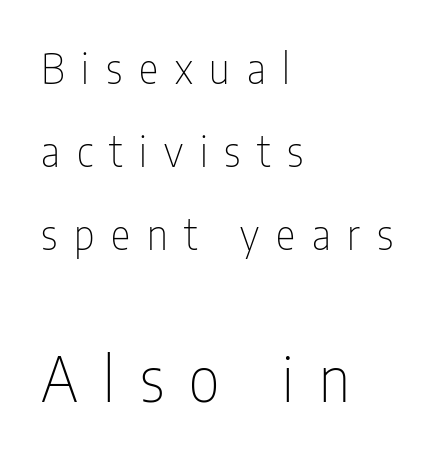
The image shows 61 px thin, condensed sans-serif type, upright; set left-aligned, loose line spacing (2.03x), unusually wide letter spacing (+0.41 em), not underlined; the second (bottom) block is 1.49x larger; low stroke contrast and a medium x-height.
